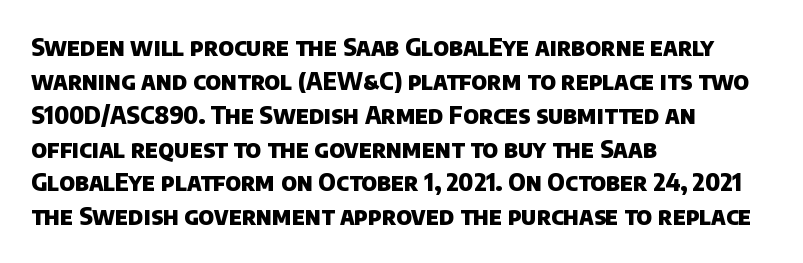
{"bold": "yes", "underline": "no", "align": "left", "line_spacing": "normal", "line_spacing_ratio": 1.41, "letter_spacing": "normal", "letter_spacing_em": 0.0, "glyph_px": 24}
